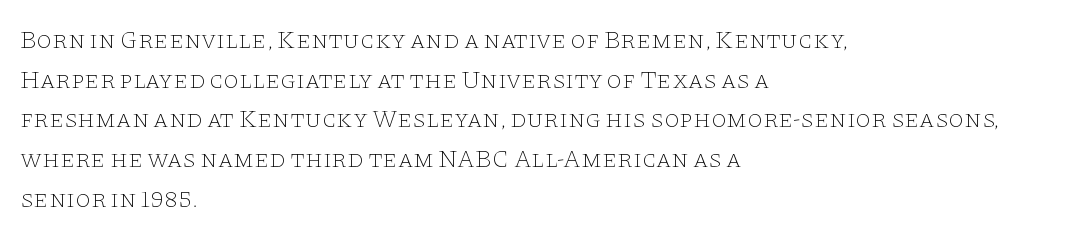
{"italic": "no", "bold": "no", "underline": "no", "align": "left", "line_spacing": "normal", "line_spacing_ratio": 1.59, "letter_spacing": "normal", "letter_spacing_em": 0.0, "glyph_px": 25}
